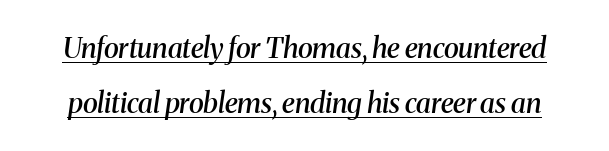
{"serif": "yes", "italic": "yes", "lean": "right", "slant_degrees": 8, "bold": "semi", "weight": "semibold", "width": "normal", "stroke_contrast": "medium", "x_height": "medium", "monospaced": "no", "underline": "yes", "line_spacing": "loose", "line_spacing_ratio": 1.96, "letter_spacing": "normal", "letter_spacing_em": 0.0, "glyph_px": 28}
